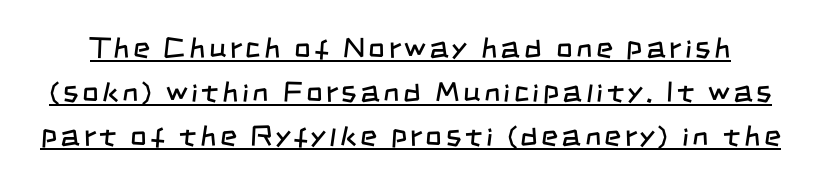
The image shows 29 px regular-weight, condensed sans-serif type; set normal line spacing (1.52x), underlined; low stroke contrast and a large x-height.
